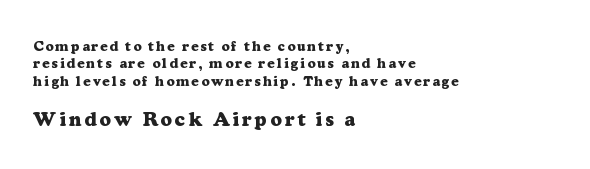
The image shows 20 px bold type, upright; set left-aligned, line spacing 1.24x, not underlined; the second (bottom) block is 1.43x larger.
